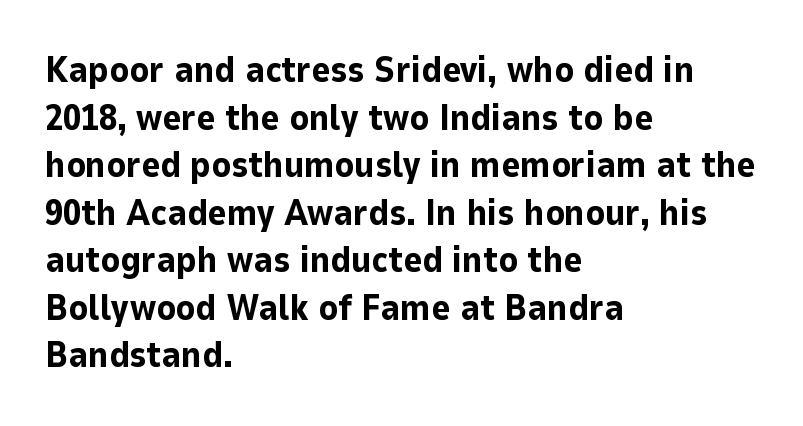
Q: Is the text bold? A: Yes.
Q: Is the text italic (slanted)? A: No, it is upright.
Q: Is the typeface a serif or a sans-serif typeface? A: Sans-serif.
Q: Is the text underlined? A: No.
Q: How is the paragraph aligned? A: Left-aligned.
Q: Is the spacing between letters normal or unusually wide? A: Normal.
Q: Is the spacing between lines tight, normal or loose? A: Normal.
Q: Width (condensed, normal, or wide)? A: Normal.
Q: Stroke contrast? A: Low.
Q: x-height? A: Medium.
Q: Monospaced? A: No.
